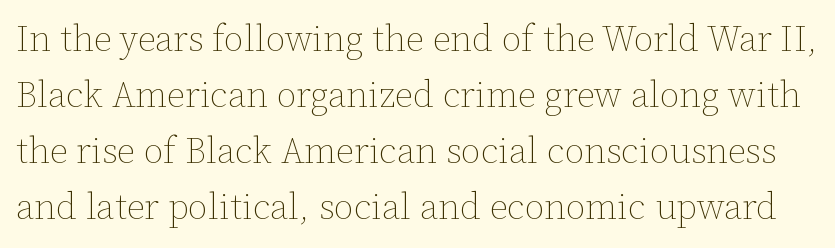
The image shows 36 px thin type, upright; set normal line spacing (1.56x), normal letter spacing, not underlined; low stroke contrast and a medium x-height.
